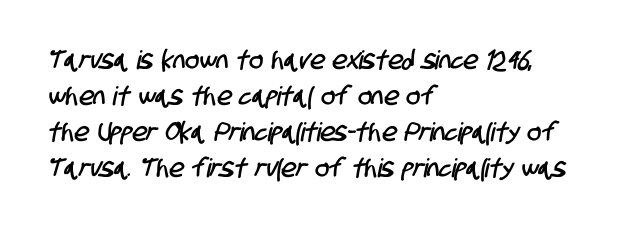
Q: Is the text underlined? A: No.
Q: How is the paragraph aligned? A: Left-aligned.
Q: Is the spacing between letters normal or unusually wide? A: Normal.
Q: Is the spacing between lines tight, normal or loose? A: Normal.
